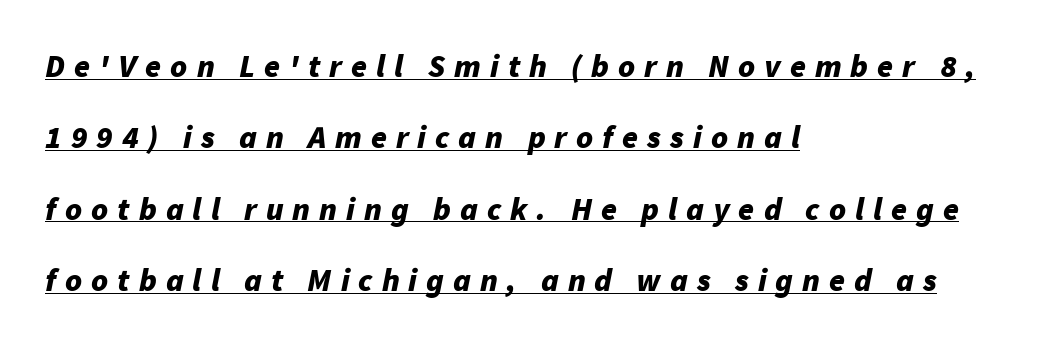
{"italic": "yes", "lean": "right", "slant_degrees": 11, "bold": "yes", "weight": "bold", "width": "normal", "stroke_contrast": "low", "x_height": "medium", "monospaced": "no", "underline": "yes", "align": "left", "line_spacing": "loose", "line_spacing_ratio": 2.23, "letter_spacing": "wide", "letter_spacing_em": 0.28, "glyph_px": 32}
